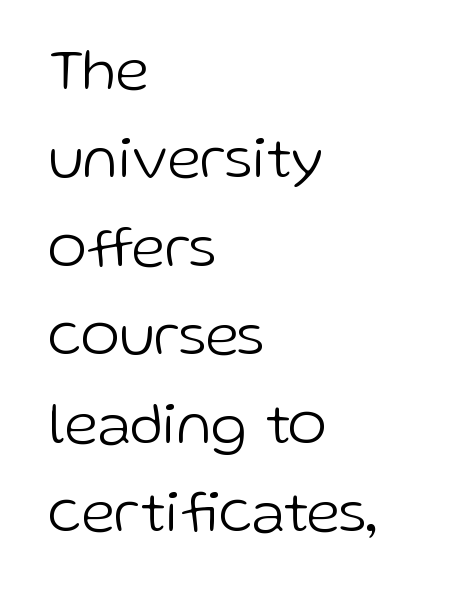
Q: Is the text bold? A: No.
Q: Is the text italic (slanted)? A: No, it is upright.
Q: Is the typeface a serif or a sans-serif typeface? A: Sans-serif.
Q: Is the text underlined? A: No.
Q: How is the paragraph aligned? A: Left-aligned.
Q: Is the spacing between letters normal or unusually wide? A: Normal.
Q: Is the spacing between lines tight, normal or loose? A: Normal.
Q: Width (condensed, normal, or wide)? A: Normal.
Q: Stroke contrast? A: Low.
Q: x-height? A: Medium.
Q: Monospaced? A: No.
